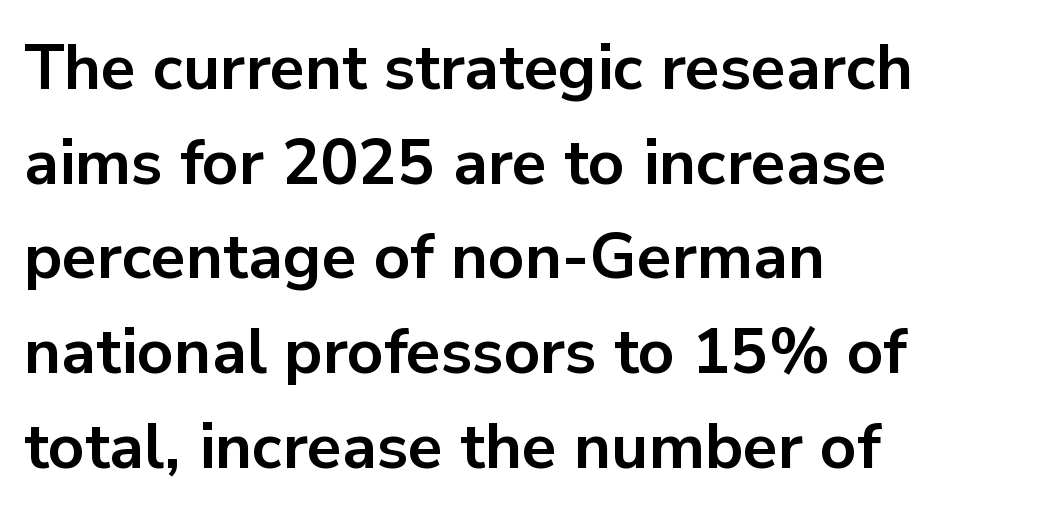
{"serif": "no", "italic": "no", "bold": "yes", "weight": "bold", "width": "normal", "stroke_contrast": "low", "x_height": "medium", "monospaced": "no", "underline": "no", "align": "left", "line_spacing": "normal", "line_spacing_ratio": 1.48, "letter_spacing": "normal", "letter_spacing_em": 0.0, "glyph_px": 64}
